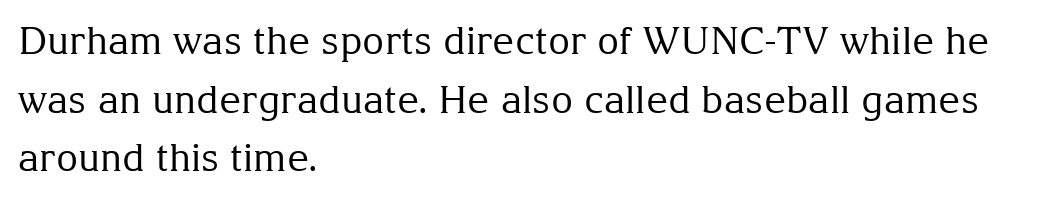
It's the straight-up-and-down kind of type. This sample has the flowing, uneven cadence of proportional lettering. Every row of glyphs begins at an identical x-position on the left. The typeface chosen for these lines features serifs.
